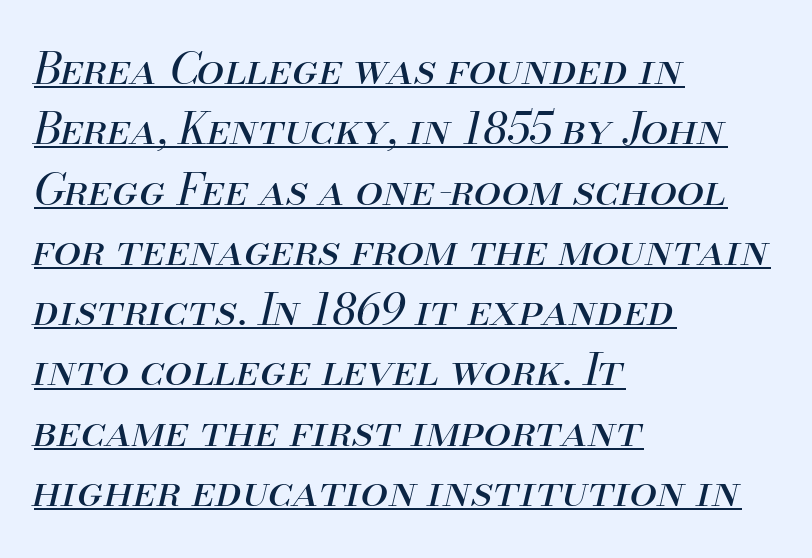
Regarding leading, the lines here are spaced in the standard way. The tracking reads as untouched default to a designer's eye. Think of a printed novel: that variable character pitch is what you see here. Heaviness? Minimal to ordinary, like unemphasized prose. What decoration does the sample have? An underline.
